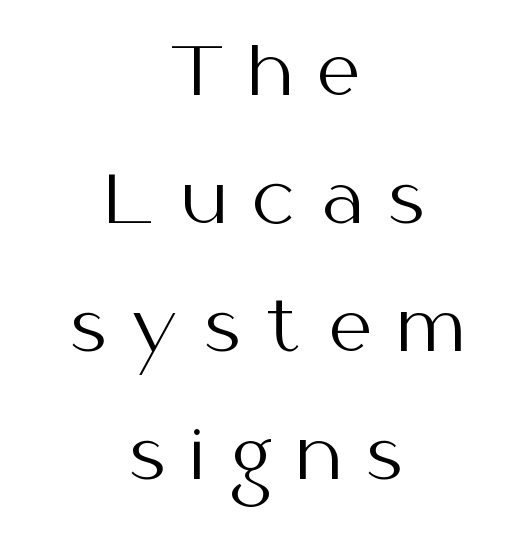
{"serif": "no", "italic": "no", "bold": "no", "weight": "regular", "width": "normal", "stroke_contrast": "medium", "x_height": "medium", "monospaced": "no", "underline": "no", "align": "center", "line_spacing": "loose", "line_spacing_ratio": 1.91, "letter_spacing": "wide", "letter_spacing_em": 0.38, "glyph_px": 67}
